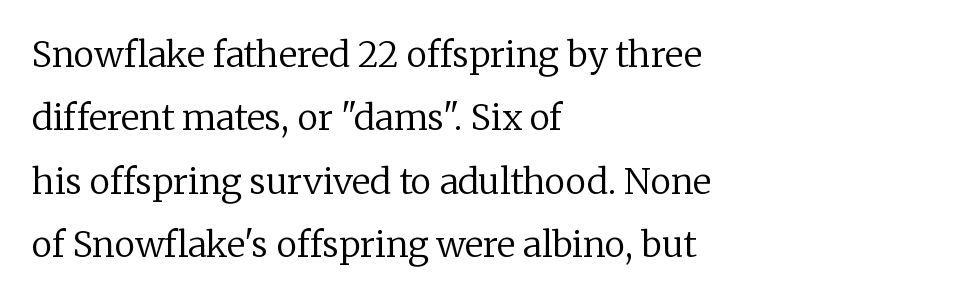
What stands out about the letter spacing? Nothing — it is the standard amount. The letters advance in unequal steps, a hallmark of proportional type. Serif or sans? Serif — the stroke terminals have little feet. Line beginnings align vertically; line endings do not.
